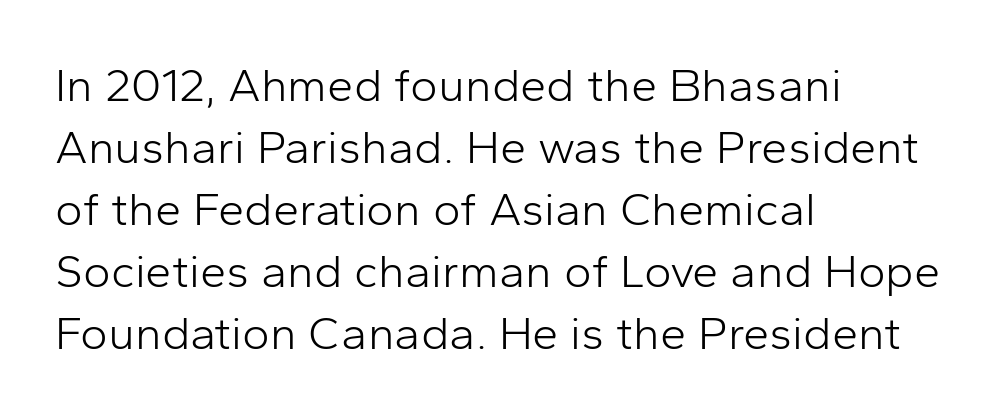
Q: Is the text bold? A: No.
Q: Is the text italic (slanted)? A: No, it is upright.
Q: Is the typeface a serif or a sans-serif typeface? A: Sans-serif.
Q: Is the text underlined? A: No.
Q: How is the paragraph aligned? A: Left-aligned.
Q: Is the spacing between letters normal or unusually wide? A: Normal.
Q: Is the spacing between lines tight, normal or loose? A: Normal.
Q: Width (condensed, normal, or wide)? A: Normal.
Q: Stroke contrast? A: Low.
Q: x-height? A: Medium.
Q: Monospaced? A: No.
